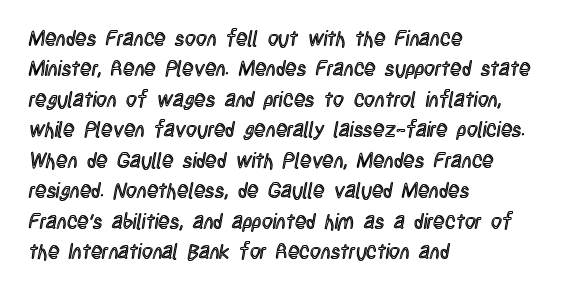
The image shows 21 px text type; set left-aligned, normal line spacing (1.45x), normal letter spacing, not underlined.
